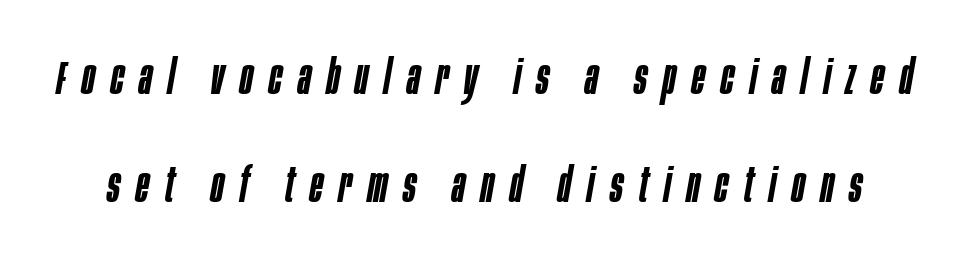
The image shows 48 px semibold, condensed type, italic (leaning right); set loose line spacing (2.24x), unusually wide letter spacing (+0.33 em), not underlined; low stroke contrast and a large x-height.
